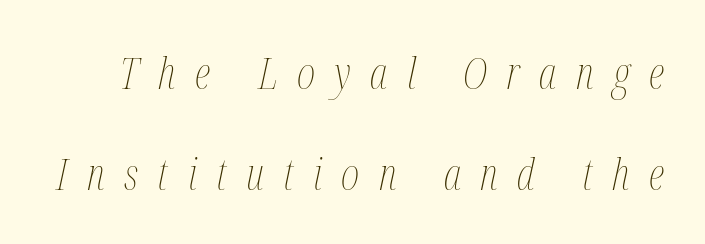
{"italic": "yes", "lean": "right", "slant_degrees": 12, "bold": "no", "weight": "thin", "width": "condensed", "stroke_contrast": "medium", "x_height": "medium", "monospaced": "no", "underline": "no", "line_spacing": "loose", "line_spacing_ratio": 2.29, "letter_spacing": "wide", "letter_spacing_em": 0.44, "glyph_px": 44}
